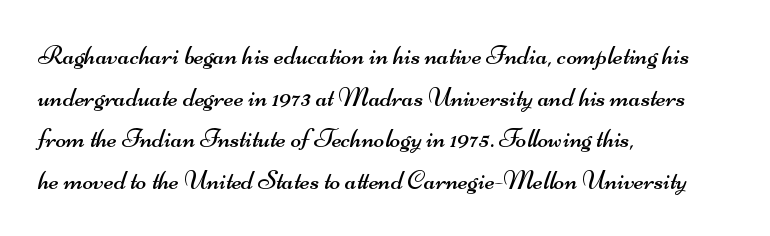
Spacing verdict: proportional, widths tailored to each character. Stroke terminals: plain, sans-serif. A quiet, ordinary-to-light weight characterises the typeface. Is the block centered? No — it sits flush against the left margin.
